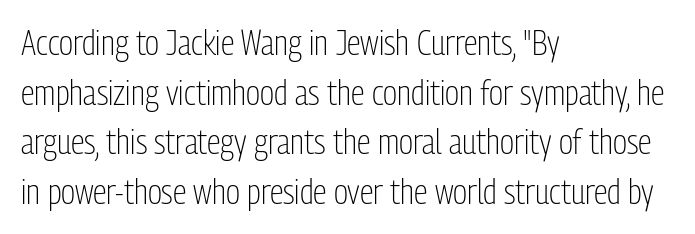
{"serif": "no", "italic": "no", "bold": "no", "weight": "light", "width": "condensed", "stroke_contrast": "low", "x_height": "medium", "monospaced": "no", "underline": "no", "align": "left", "line_spacing": "normal", "line_spacing_ratio": 1.42, "letter_spacing": "normal", "letter_spacing_em": 0.0, "glyph_px": 35}
